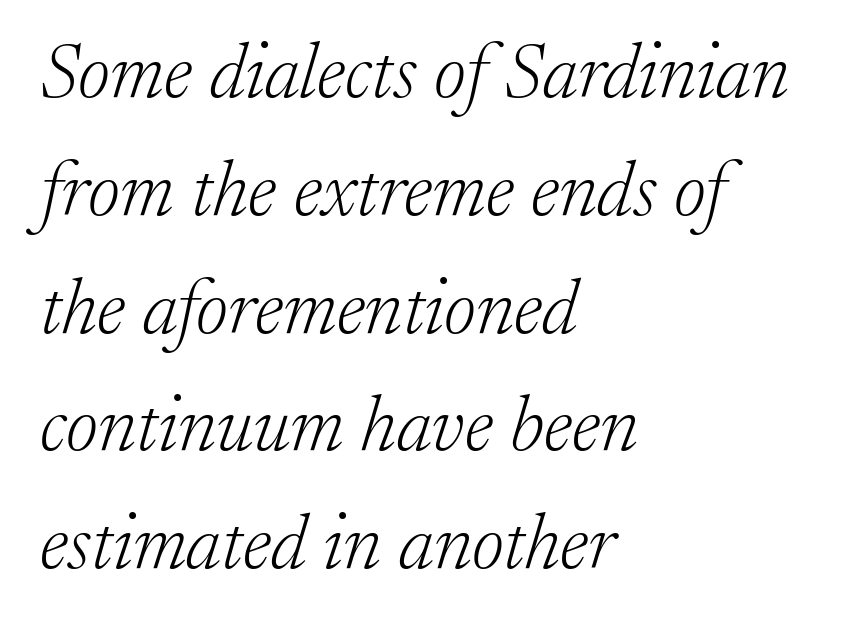
{"serif": "yes", "italic": "yes", "lean": "right", "slant_degrees": 17, "bold": "no", "weight": "light", "width": "normal", "stroke_contrast": "low", "x_height": "medium", "monospaced": "no", "underline": "no", "align": "left", "line_spacing": "normal", "line_spacing_ratio": 1.53, "letter_spacing": "normal", "letter_spacing_em": 0.0, "glyph_px": 77}
